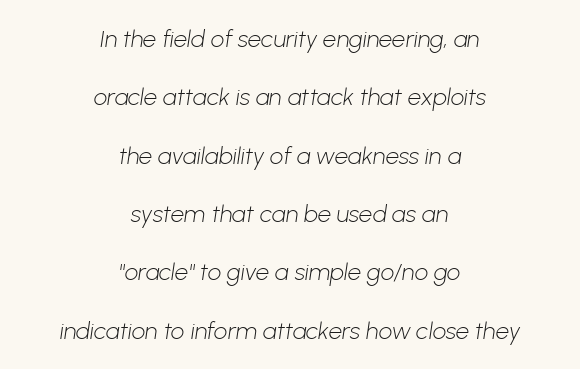
{"bold": "no", "underline": "no", "align": "center", "line_spacing": "loose", "line_spacing_ratio": 2.43, "letter_spacing": "normal", "letter_spacing_em": 0.0, "glyph_px": 24}
